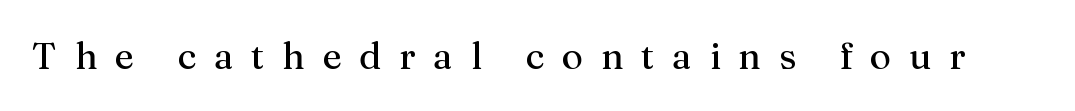
If you drew a line through each stem, it would be perfectly vertical. Old-style or modern, the face here clearly has serifs. The horizontal fit of the characters is loose and conspicuously gappy. The specimen omits any rule beneath the text block's lines.
